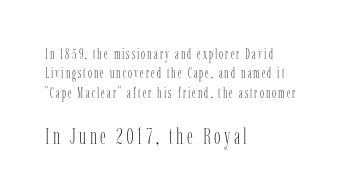
{"italic": "no", "bold": "no", "underline": "no", "align": "left", "line_spacing": "normal", "line_spacing_ratio": 1.39, "larger_block": "second", "size_ratio": 1.64, "glyph_px": 23}
